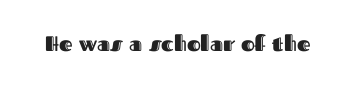
Q: Is the text italic (slanted)? A: No, it is upright.
Q: Is the text underlined? A: No.
Q: Is the spacing between letters normal or unusually wide? A: Normal.
